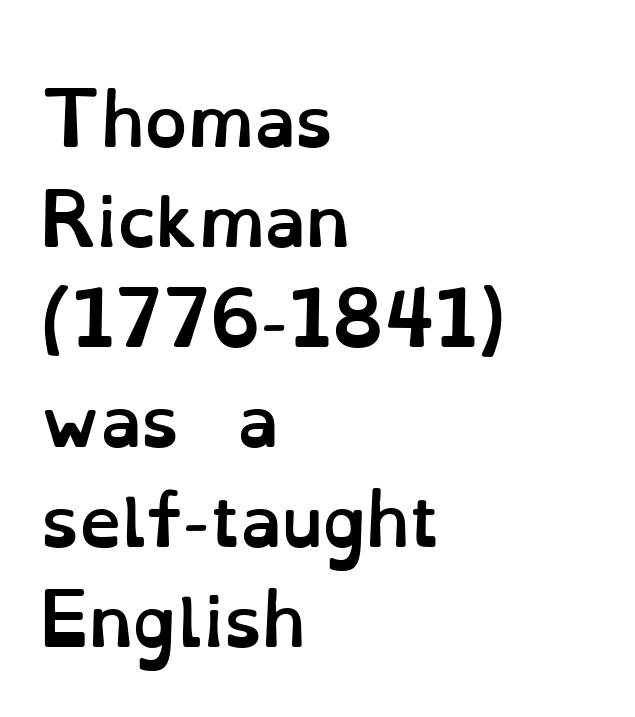
The image shows 68 px semibold type, upright; set left-aligned, normal line spacing (1.47x), normal letter spacing, not underlined; low stroke contrast and a small x-height.
